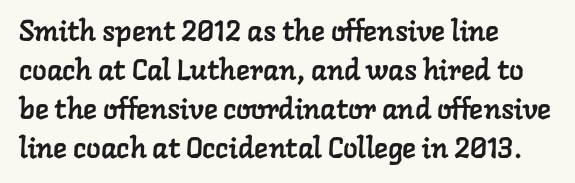
Check where the strokes stop: tiny serifs finish them off. A typesetter would call this proportional, since set widths differ per character. Descenders hang freely into open space. The passage shown stacks its lines at a standard gap. Horizontally, the lines are justified to the leading edge only. There is no visible air inserted between adjacent glyphs.
